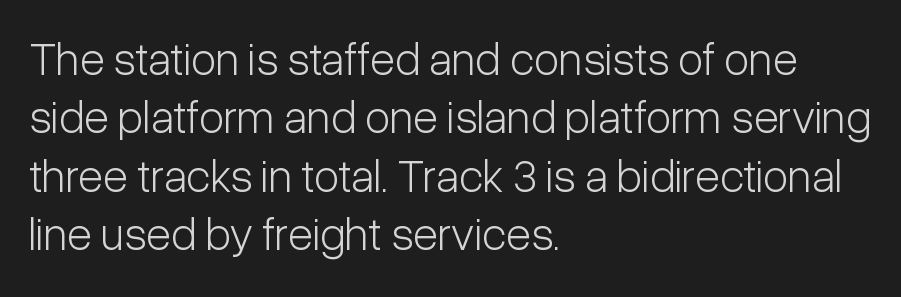
The image shows 46 px light, condensed sans-serif type, upright; set left-aligned, normal line spacing (1.27x), normal letter spacing, not underlined; low stroke contrast and a medium x-height.
